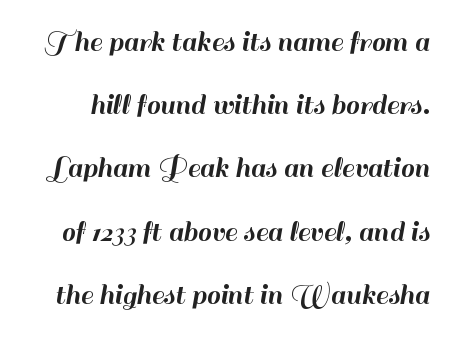
The line-height multiplier appears high, well above default. These lines keep a tight, regular rhythm from letter to letter. The glyphs are unaccompanied by any horizontal stroke below them.
